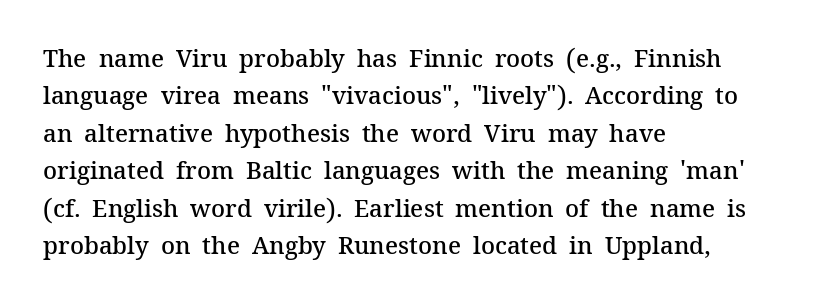
{"italic": "no", "bold": "semi", "underline": "no", "align": "left", "line_spacing": "normal", "line_spacing_ratio": 1.56, "letter_spacing": "normal", "letter_spacing_em": 0.0, "glyph_px": 24}
